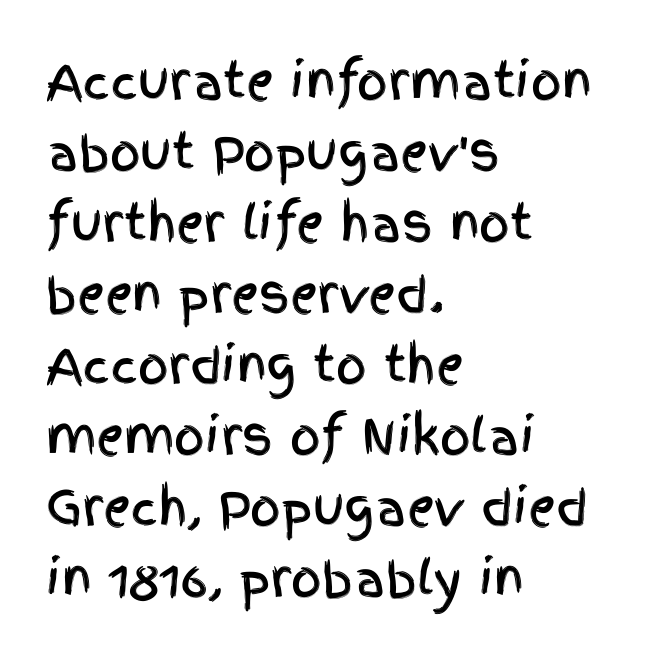
Visually the block forms a straight wall on the left and a jagged coastline on the right. Observe the ordinary spacing: letters are neighbours, not strangers. Classification — sans serif. Students, observe: this is what conventionally led text looks like.
